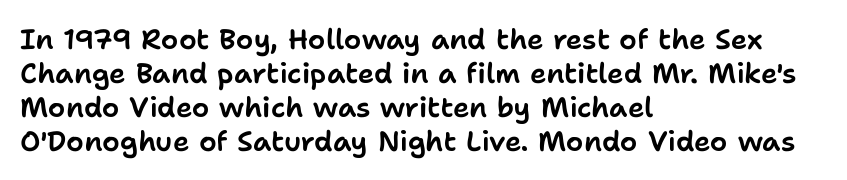
The image shows 28 px sans-serif type, upright; set left-aligned, line spacing 1.21x, normal letter spacing, not underlined; low stroke contrast and a medium x-height.
